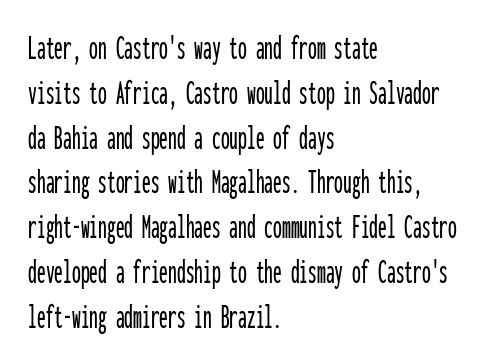
This rendering uses left alignment, leaving the right contour irregular. Reading down the column, the eye jumps a familiar distance to each next line. Only glyphs here, with clear space below each row. The rendering uses typewriter-style spacing with identical character cells. The line texture is even and compact thanks to regular tracking. Upright lettering throughout.
